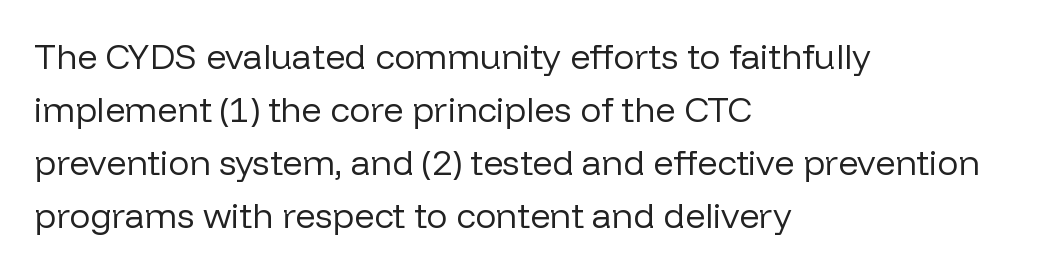
The font sits on the lighter half of the weight spectrum, regular included. Do the characters align in a grid? No, the font is proportional. Regarding serifs, this sample does without them. Notice how the passage keeps a crisp vertical edge on the left only.
